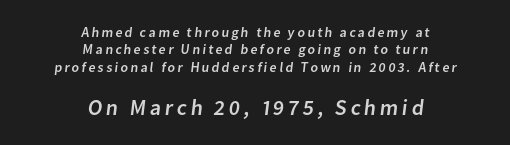
The image shows 22 px text type; set centered, normal line spacing (1.25x), not underlined; the second (bottom) block is 1.57x larger.
